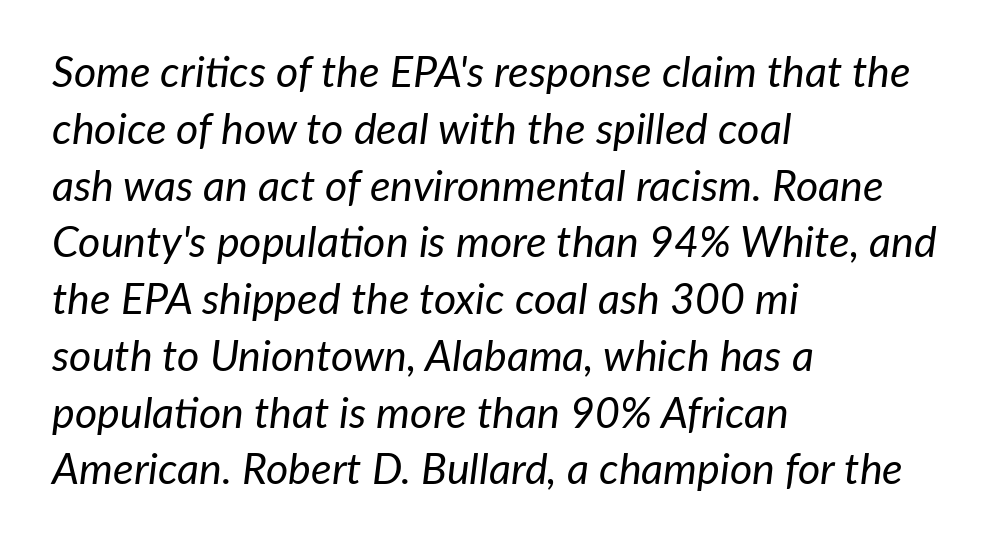
{"italic": "yes", "lean": "right", "slant_degrees": 7, "bold": "no", "weight": "regular", "width": "normal", "stroke_contrast": "low", "x_height": "medium", "monospaced": "no", "underline": "no", "align": "left", "line_spacing": "normal", "line_spacing_ratio": 1.32, "letter_spacing": "normal", "letter_spacing_em": 0.0, "glyph_px": 43}
